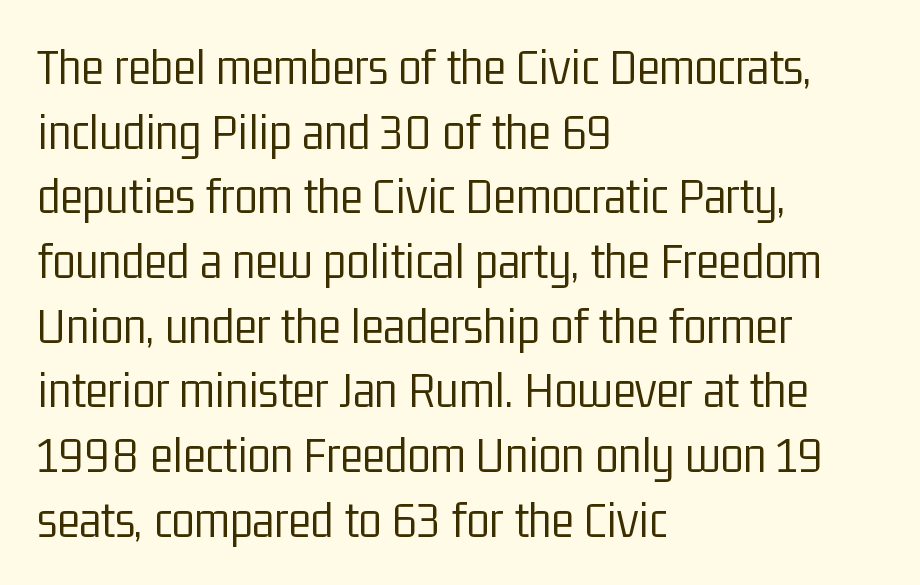
The image shows 53 px light, condensed sans-serif type, upright; set left-aligned, line spacing 1.22x, normal letter spacing, not underlined; low stroke contrast and a medium x-height.
